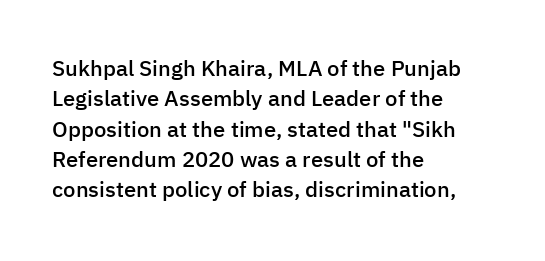
{"italic": "no", "bold": "semi", "underline": "no", "align": "left", "line_spacing": "normal", "line_spacing_ratio": 1.38, "letter_spacing": "normal", "letter_spacing_em": 0.0, "glyph_px": 22}
